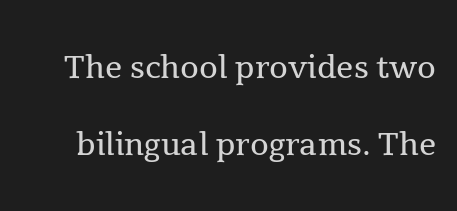
The image shows 43 px regular-weight serif type, upright; set line spacing 1.78x, normal letter spacing, not underlined; a medium x-height.
